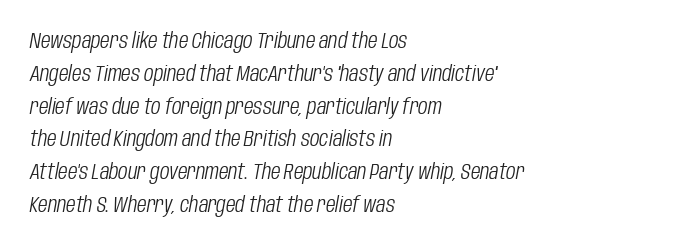
{"italic": "yes", "lean": "right", "slant_degrees": 10, "bold": "no", "underline": "no", "align": "left", "line_spacing": "normal", "line_spacing_ratio": 1.49, "letter_spacing": "normal", "letter_spacing_em": 0.0, "glyph_px": 22}
